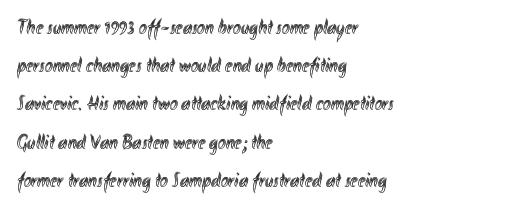
{"underline": "no", "align": "left", "line_spacing_ratio": 1.82, "letter_spacing": "normal", "letter_spacing_em": 0.0, "glyph_px": 21}
